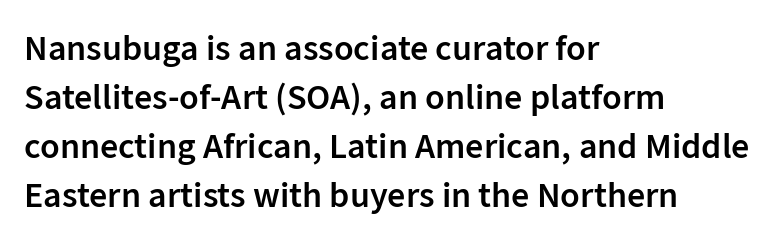
Q: Is the text bold? A: Semi-bold.
Q: Is the text italic (slanted)? A: No, it is upright.
Q: Is the typeface a serif or a sans-serif typeface? A: Sans-serif.
Q: Is the text underlined? A: No.
Q: How is the paragraph aligned? A: Left-aligned.
Q: Is the spacing between letters normal or unusually wide? A: Normal.
Q: Is the spacing between lines tight, normal or loose? A: Normal.
Q: Width (condensed, normal, or wide)? A: Normal.
Q: Stroke contrast? A: Low.
Q: x-height? A: Medium.
Q: Monospaced? A: No.
